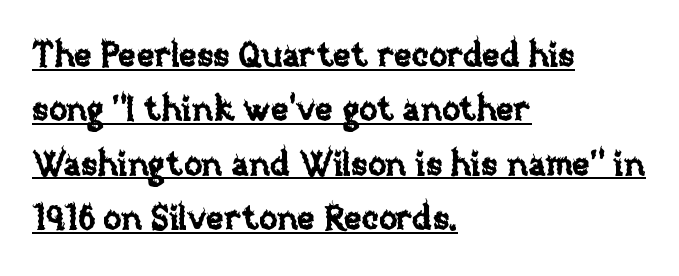
The gaps between neighbouring characters are ordinary and unremarkable. Does the copy run flush right? No — it runs flush left. Ascenders rise straight up at ninety degrees. Honestly, the underline is the first thing you notice here. This sample keeps an unexceptional amount of space between lines. Is this a fixed-width face? No — the glyphs have proportional, varying widths.
